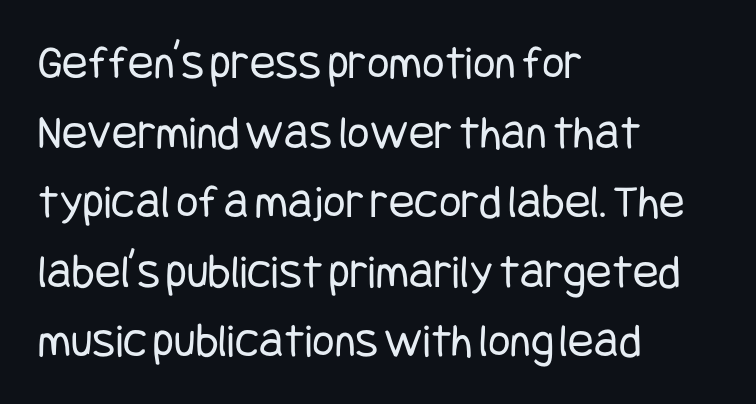
Q: Is the text bold? A: No.
Q: Is the text italic (slanted)? A: No, it is upright.
Q: Is the typeface a serif or a sans-serif typeface? A: Sans-serif.
Q: Is the text underlined? A: No.
Q: How is the paragraph aligned? A: Left-aligned.
Q: Is the spacing between letters normal or unusually wide? A: Normal.
Q: Is the spacing between lines tight, normal or loose? A: Normal.
Q: Width (condensed, normal, or wide)? A: Condensed.
Q: Stroke contrast? A: Low.
Q: x-height? A: Large.
